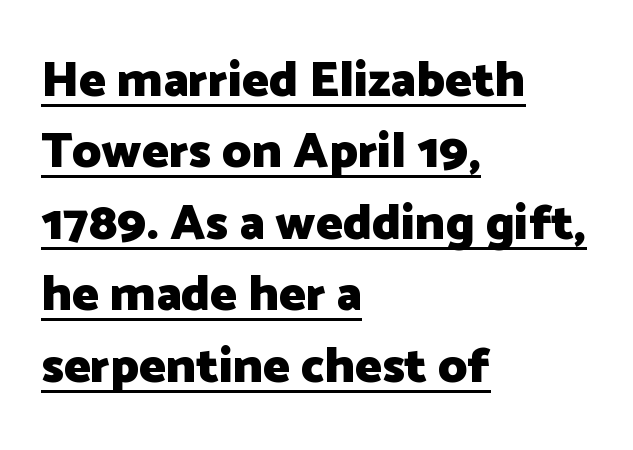
On the weight axis this lands at bold, roughly 700. Baseline-to-baseline distance is the conventional proportion of letter height. A classic flush-left, rag-right setting is used for this passage. The font family rendered here belongs to the sans-serif group. The letters stand upright; this is a roman face.
